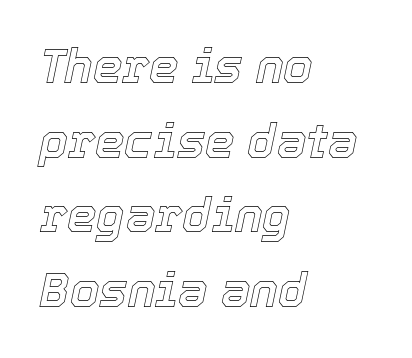
Q: Is the text italic (slanted)? A: Yes, it leans right by about 12 degrees.
Q: Is the text underlined? A: No.
Q: How is the paragraph aligned? A: Left-aligned.
Q: Is the spacing between letters normal or unusually wide? A: Normal.
Q: Is the spacing between lines tight, normal or loose? A: Normal.
Q: Width (condensed, normal, or wide)? A: Normal.
Q: x-height? A: Medium.
Q: Monospaced? A: No.
